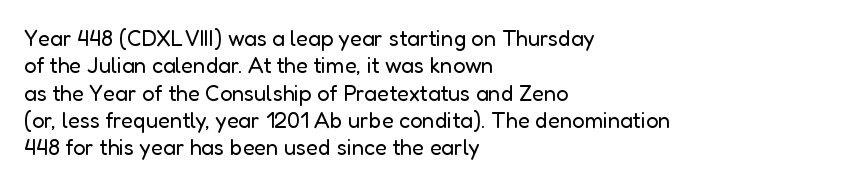
Q: Is the text bold? A: No.
Q: Is the text italic (slanted)? A: No, it is upright.
Q: Is the text underlined? A: No.
Q: How is the paragraph aligned? A: Left-aligned.
Q: Is the spacing between letters normal or unusually wide? A: Normal.
